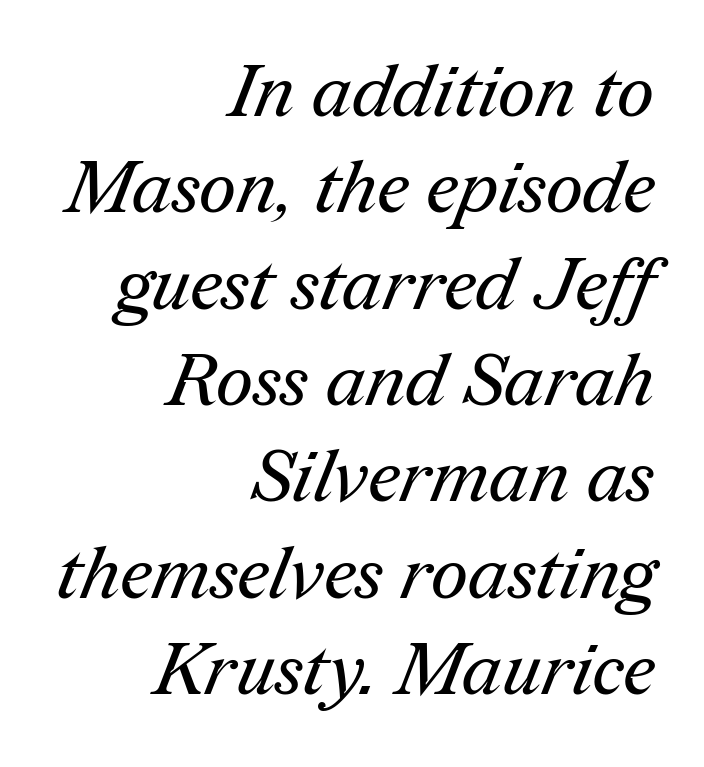
The ragged edge is on the left, which tells us the setting is flush right. In terms of letterspacing, this is plain default setting. This sample uses a serif face. Vertical spacing — default.
